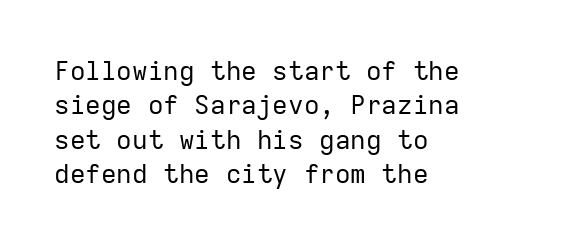
Q: Is the text bold? A: No.
Q: Is the text italic (slanted)? A: No, it is upright.
Q: Is the text underlined? A: No.
Q: How is the paragraph aligned? A: Left-aligned.
Q: Is the spacing between letters normal or unusually wide? A: Normal.
Q: Is the spacing between lines tight, normal or loose? A: Normal.
